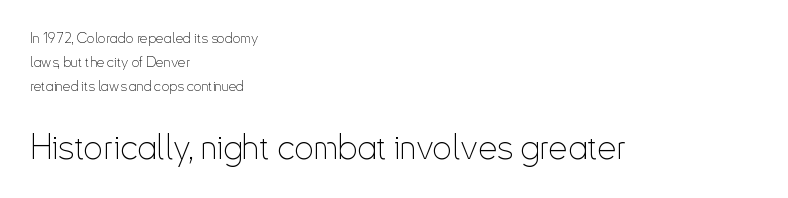
Q: Is the text bold? A: No.
Q: Is the text italic (slanted)? A: No, it is upright.
Q: Is the typeface a serif or a sans-serif typeface? A: Sans-serif.
Q: Is the text underlined? A: No.
Q: How is the paragraph aligned? A: Left-aligned.
Q: Is the spacing between letters normal or unusually wide? A: Normal.
Q: Which block of text is set in a larger size, the first (top) or the second (bottom)? A: The second (bottom) one.
Q: Width (condensed, normal, or wide)? A: Condensed.
Q: Stroke contrast? A: Low.
Q: x-height? A: Small.
Q: Monospaced? A: No.
